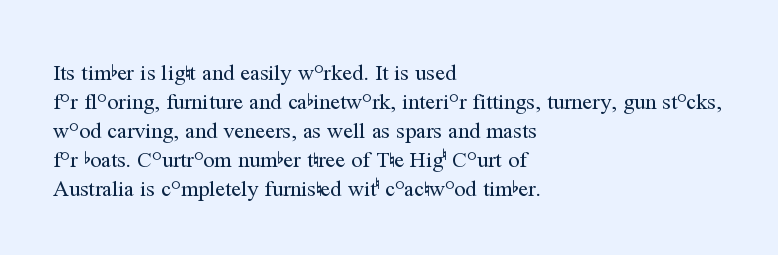
Tall strokes in this sample are plumb rather than angled. The passage shown has conventional tracking throughout. Every row of glyphs begins at an identical x-position on the left. A normal amount of white space separates one row of letters from the next. Type without underlining.
